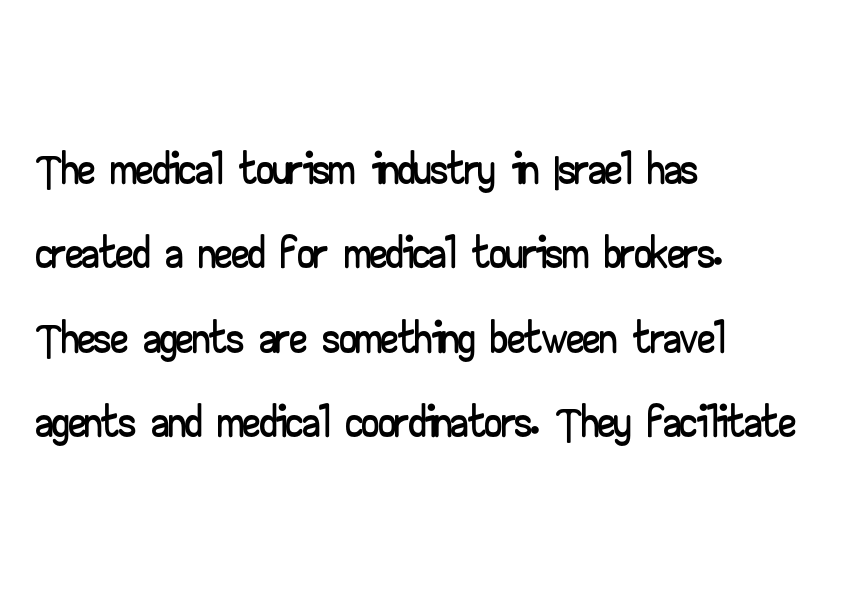
The image shows 68 px wide sans-serif type, upright; set left-aligned, line spacing 1.24x, normal letter spacing, not underlined; low stroke contrast and a small x-height.
